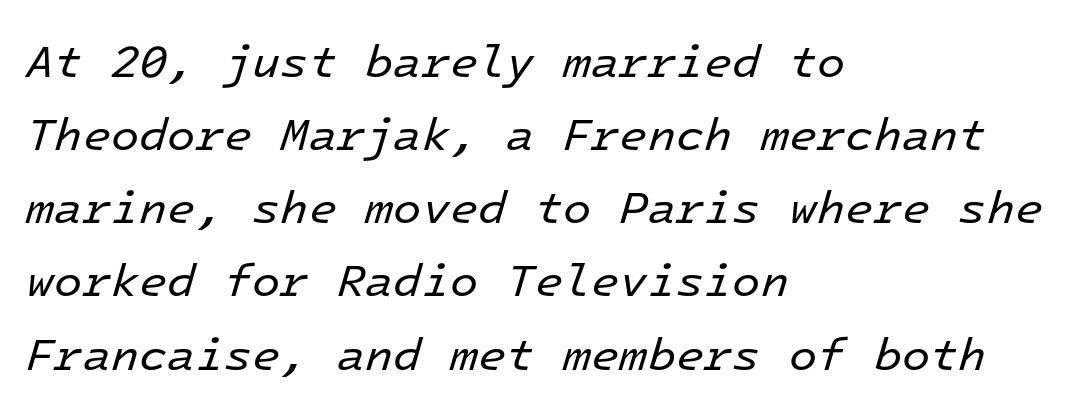
Q: Is the text bold? A: No.
Q: Is the text italic (slanted)? A: Yes, it leans right by about 16 degrees.
Q: Is the text underlined? A: No.
Q: How is the paragraph aligned? A: Left-aligned.
Q: Is the spacing between letters normal or unusually wide? A: Normal.
Q: Is the spacing between lines tight, normal or loose? A: Normal.
Q: Width (condensed, normal, or wide)? A: Normal.
Q: Stroke contrast? A: Low.
Q: x-height? A: Medium.
Q: Monospaced? A: Yes.
